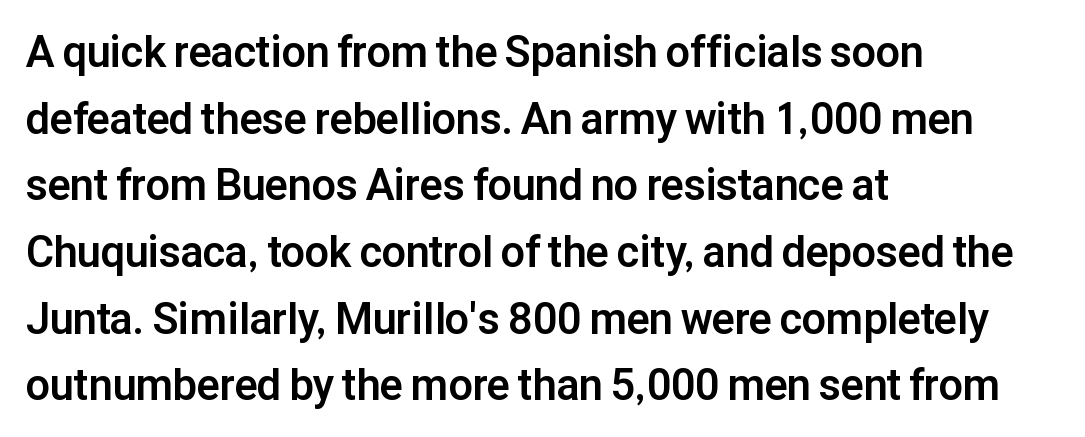
Q: Is the text bold? A: Yes.
Q: Is the text italic (slanted)? A: No, it is upright.
Q: Is the typeface a serif or a sans-serif typeface? A: Sans-serif.
Q: Is the text underlined? A: No.
Q: How is the paragraph aligned? A: Left-aligned.
Q: Is the spacing between letters normal or unusually wide? A: Normal.
Q: Is the spacing between lines tight, normal or loose? A: Normal.
Q: Width (condensed, normal, or wide)? A: Normal.
Q: Stroke contrast? A: Low.
Q: x-height? A: Medium.
Q: Monospaced? A: No.
